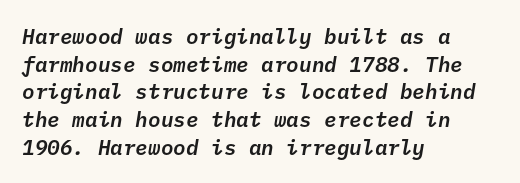
Every character sits at an angle, as italics do. The lines are quadded left. Type without underlining. Here the glyphs are tracked normally, forming tight word shapes.
